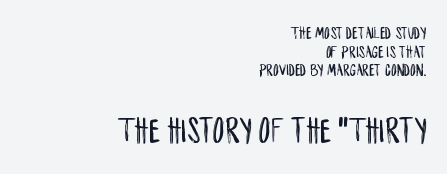
The image shows 37 px condensed sans-serif type, upright; set right-aligned, tight line spacing (1.04x), normal letter spacing, not underlined; the second (bottom) block is 2.06x larger; low stroke contrast and a large x-height.
